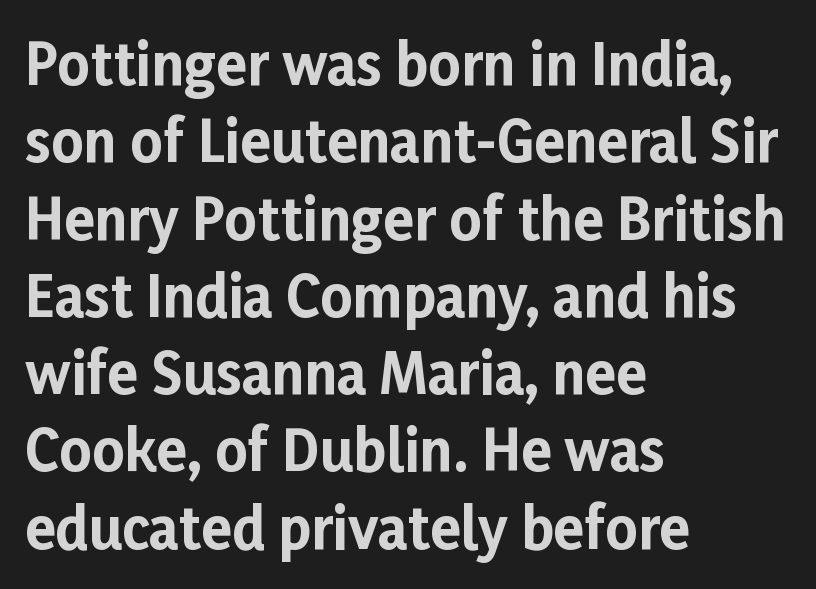
The image shows 56 px bold sans-serif type, upright; set left-aligned, normal line spacing (1.38x), normal letter spacing, not underlined; low stroke contrast and a medium x-height.
